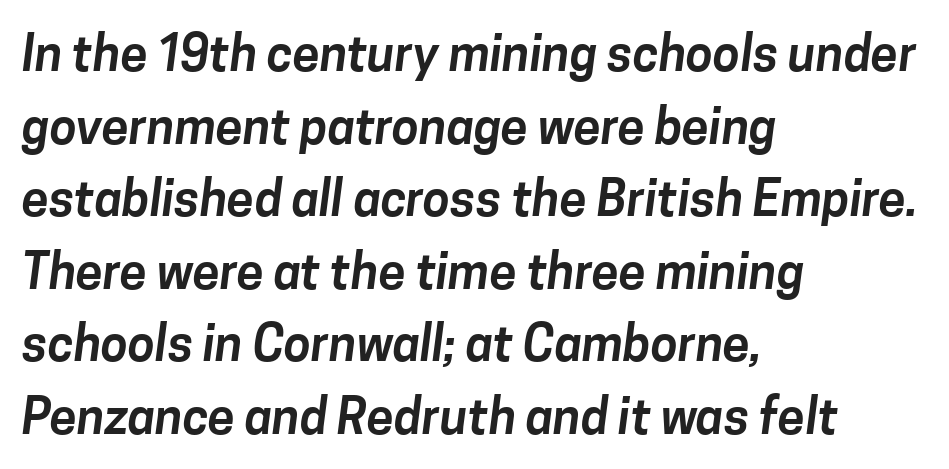
Q: Is the typeface a serif or a sans-serif typeface? A: Sans-serif.
Q: Is the text underlined? A: No.
Q: How is the paragraph aligned? A: Left-aligned.
Q: Is the spacing between letters normal or unusually wide? A: Normal.
Q: Is the spacing between lines tight, normal or loose? A: Normal.
Q: Width (condensed, normal, or wide)? A: Normal.
Q: Stroke contrast? A: Low.
Q: x-height? A: Medium.
Q: Monospaced? A: No.
